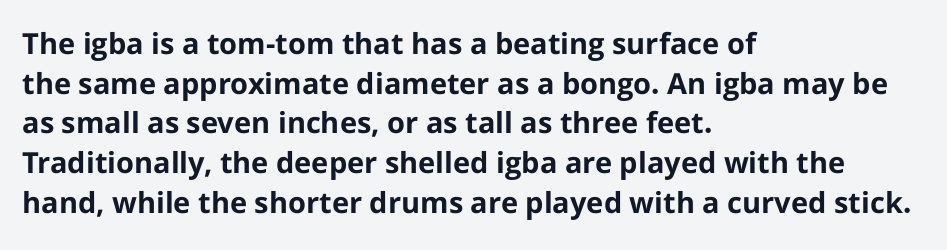
{"serif": "no", "italic": "no", "bold": "yes", "weight": "bold", "width": "normal", "stroke_contrast": "low", "x_height": "medium", "monospaced": "no", "underline": "no", "align": "left", "line_spacing": "normal", "line_spacing_ratio": 1.37, "letter_spacing": "normal", "letter_spacing_em": 0.0, "glyph_px": 29}
